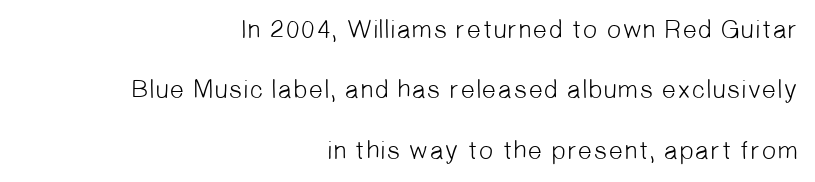
Q: Is the text bold? A: No.
Q: Is the text underlined? A: No.
Q: How is the paragraph aligned? A: Right-aligned.
Q: Is the spacing between letters normal or unusually wide? A: Normal.
Q: Is the spacing between lines tight, normal or loose? A: Loose.
